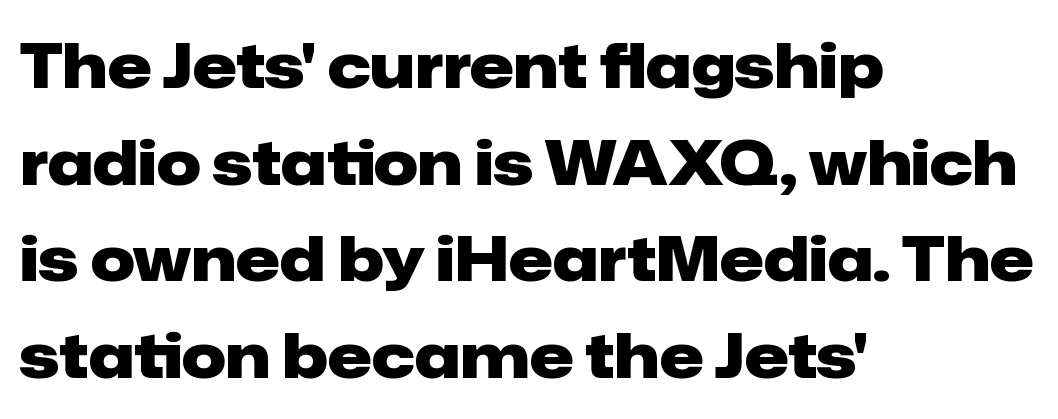
Q: Is the text bold? A: Yes.
Q: Is the text italic (slanted)? A: No, it is upright.
Q: Is the typeface a serif or a sans-serif typeface? A: Sans-serif.
Q: Is the text underlined? A: No.
Q: How is the paragraph aligned? A: Left-aligned.
Q: Is the spacing between letters normal or unusually wide? A: Normal.
Q: Is the spacing between lines tight, normal or loose? A: Normal.
Q: Width (condensed, normal, or wide)? A: Normal.
Q: Stroke contrast? A: Low.
Q: x-height? A: Medium.
Q: Monospaced? A: No.
